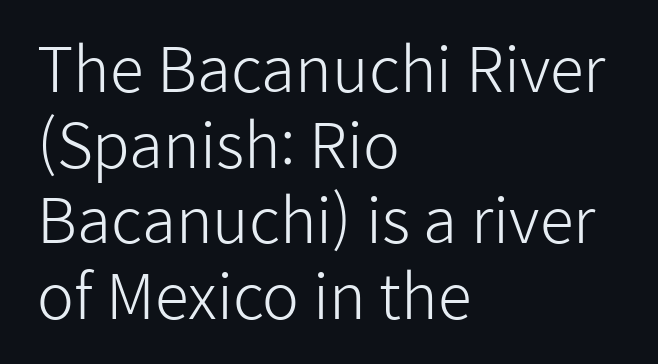
{"serif": "no", "italic": "no", "bold": "no", "weight": "light", "width": "normal", "stroke_contrast": "low", "x_height": "medium", "monospaced": "no", "underline": "no", "align": "left", "line_spacing_ratio": 1.22, "letter_spacing": "normal", "letter_spacing_em": 0.0, "glyph_px": 62}
